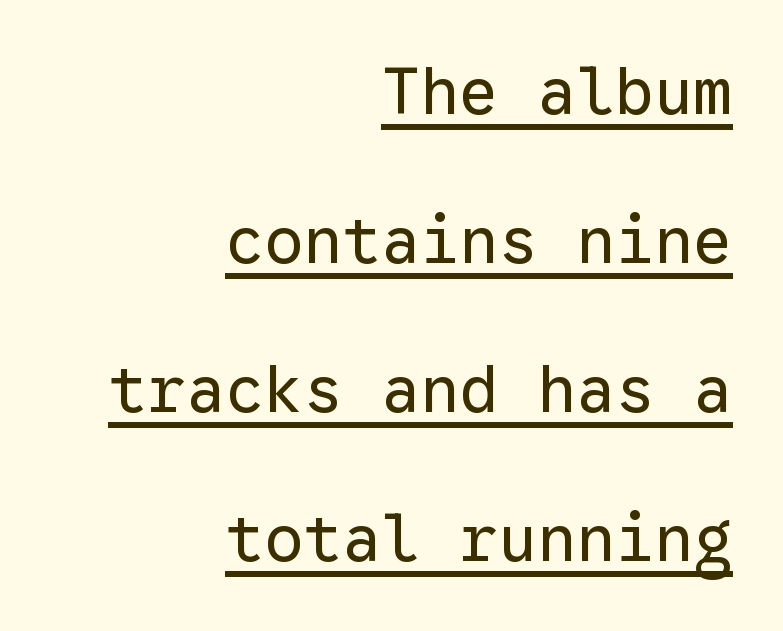
The image shows 65 px regular-weight sans-serif type, upright, monospaced; set right-aligned, loose line spacing (2.29x), normal letter spacing, underlined; low stroke contrast and a medium x-height.
